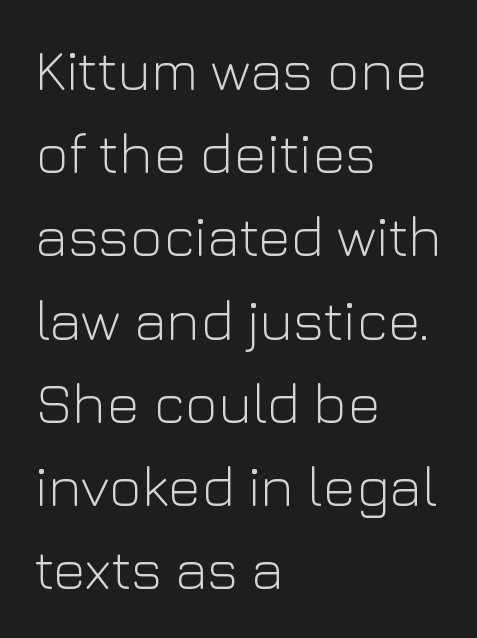
In terms of posture, this sample is upright. Beneath every word, the page is bare. No letter is thick-stroked: the sample isn't bold. Observe the ordinary spacing: letters are neighbours, not strangers. Serifs: no, the terminals of the letterforms are clean. Proportional: the letters do not fall into vertical columns.
